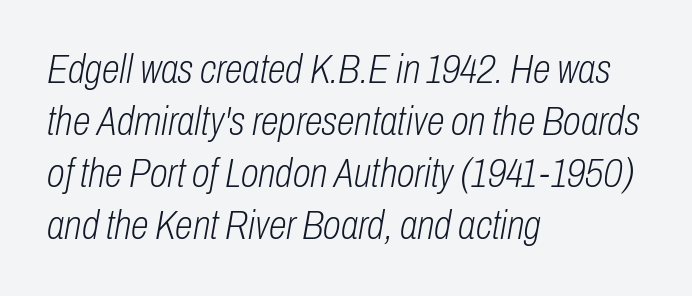
Q: Is the text bold? A: No.
Q: Is the text italic (slanted)? A: Yes, it leans right by about 10 degrees.
Q: Is the text underlined? A: No.
Q: How is the paragraph aligned? A: Left-aligned.
Q: Is the spacing between letters normal or unusually wide? A: Normal.
Q: Is the spacing between lines tight, normal or loose? A: Normal.
Q: Width (condensed, normal, or wide)? A: Condensed.
Q: Stroke contrast? A: Low.
Q: x-height? A: Medium.
Q: Monospaced? A: No.
